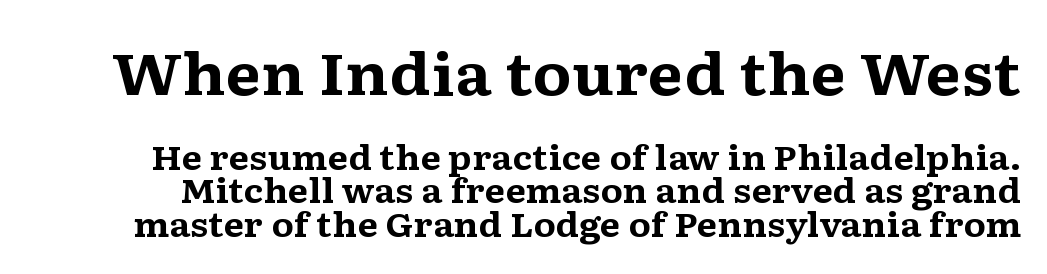
{"serif": "yes", "italic": "no", "bold": "yes", "weight": "bold", "width": "wide", "stroke_contrast": "medium", "x_height": "medium", "monospaced": "no", "underline": "no", "line_spacing": "tight", "line_spacing_ratio": 1.01, "letter_spacing": "normal", "letter_spacing_em": 0.0, "larger_block": "first", "size_ratio": 1.76, "glyph_px": 58}
